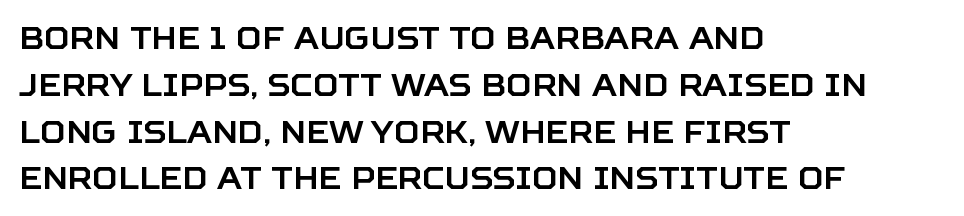
Teacher's note: observe the even left margin — that is flush-left alignment. Observe the absence of serifs on each vertical stroke in this sample. Unlike italic type, these characters show no tilt at all. This rendering leaves character spacing at its baseline value. Each row of text sits above clean, open space. These lines are rendered in a variable-pitch font.
